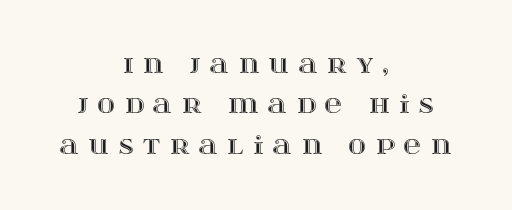
The image shows 24 px text type, upright; set centered, normal line spacing (1.68x), unusually wide letter spacing (+0.4 em), not underlined.
